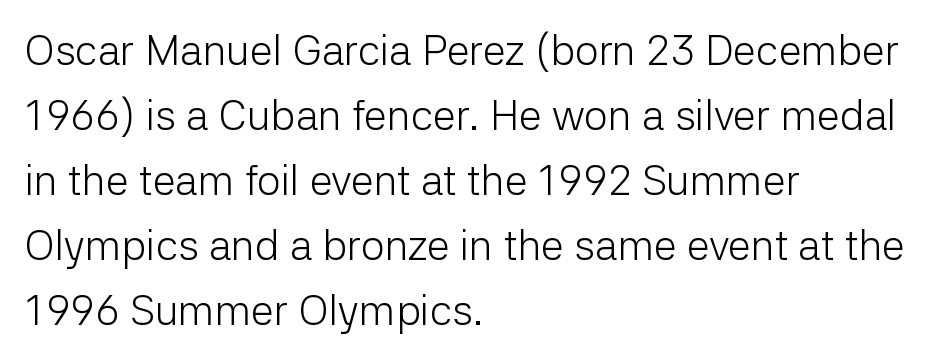
{"serif": "no", "italic": "no", "bold": "no", "weight": "light", "width": "normal", "stroke_contrast": "low", "x_height": "medium", "monospaced": "no", "underline": "no", "align": "left", "line_spacing": "normal", "line_spacing_ratio": 1.55, "letter_spacing": "normal", "letter_spacing_em": 0.0, "glyph_px": 42}
